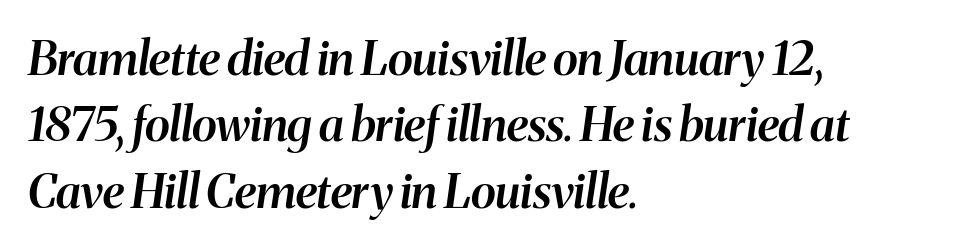
{"italic": "yes", "lean": "right", "slant_degrees": 8, "bold": "semi", "weight": "semibold", "width": "normal", "stroke_contrast": "medium", "x_height": "medium", "monospaced": "no", "underline": "no", "align": "left", "line_spacing": "normal", "line_spacing_ratio": 1.41, "letter_spacing": "normal", "letter_spacing_em": 0.0, "glyph_px": 47}
